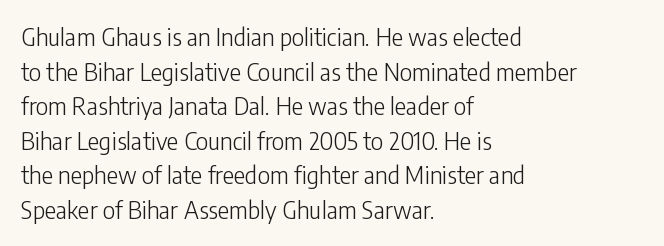
Q: Is the text bold? A: No.
Q: Is the text italic (slanted)? A: No, it is upright.
Q: Is the text underlined? A: No.
Q: How is the paragraph aligned? A: Left-aligned.
Q: Is the spacing between letters normal or unusually wide? A: Normal.
Q: Is the spacing between lines tight, normal or loose? A: Normal.
